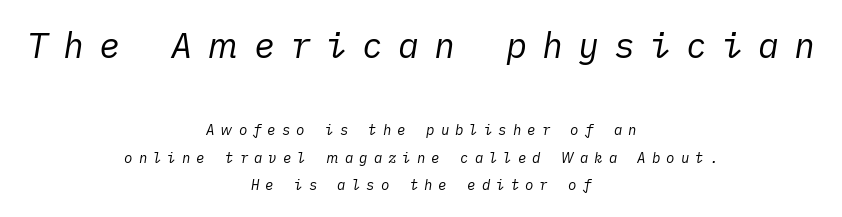
The image shows 35 px regular-weight type, italic (leaning right); set centered, loose line spacing (1.99x), unusually wide letter spacing (+0.43 em), not underlined; the first (top) block is 2.5x larger; low stroke contrast and a medium x-height.
